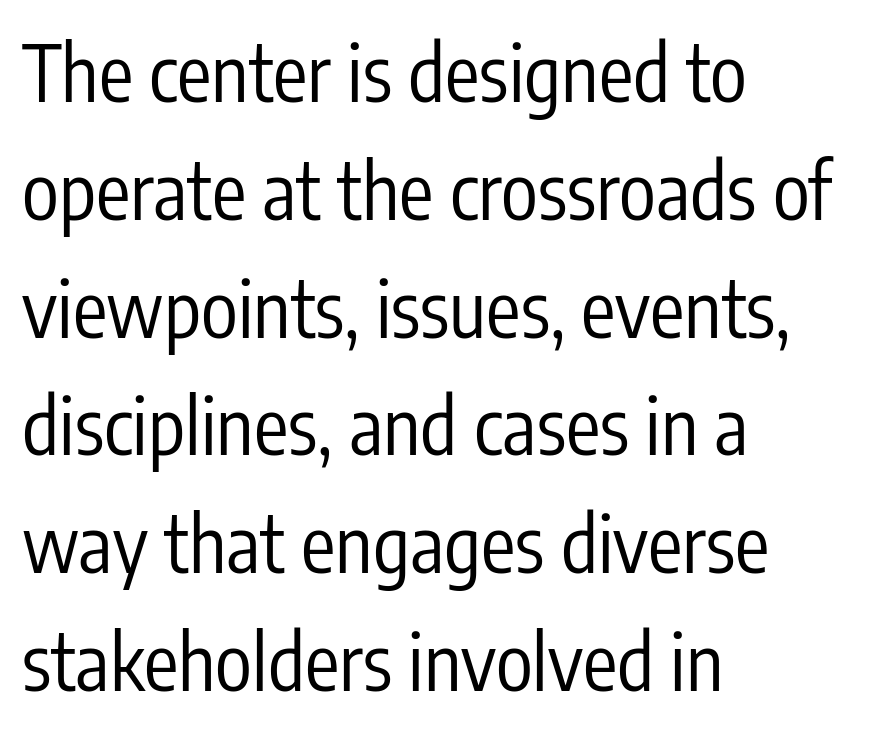
You could not count columns in this text — the font is proportionally spaced. The passage shown is not underscored anywhere. Spacing between characters is what you'd get straight out of the box. The designer left line spacing at the default. Tall strokes in this sample are plumb rather than angled. Weight class: somewhere from thin through regular.
